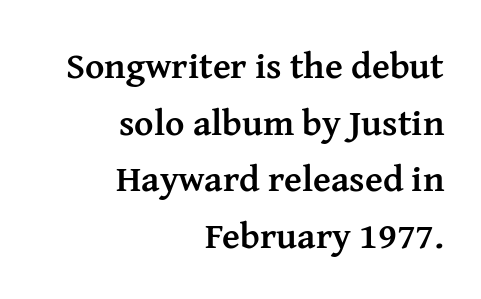
The image shows 37 px semibold serif type, upright; set right-aligned, normal line spacing (1.53x), normal letter spacing, not underlined; medium stroke contrast and a medium x-height.
